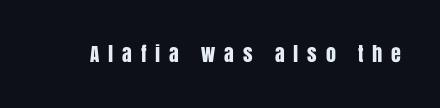
The image shows 20 px text type, upright; set unusually wide letter spacing (+0.44 em), not underlined.
